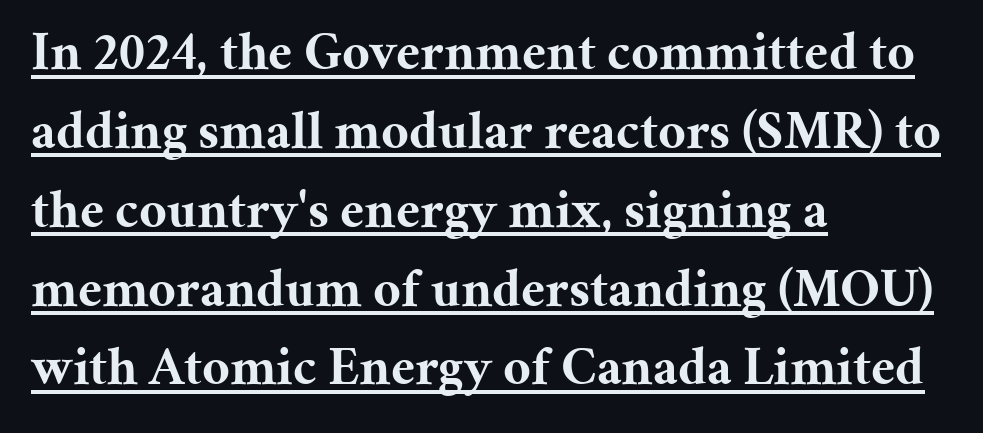
{"serif": "yes", "italic": "no", "bold": "yes", "weight": "bold", "width": "normal", "stroke_contrast": "medium", "x_height": "medium", "monospaced": "no", "underline": "yes", "align": "left", "line_spacing": "normal", "line_spacing_ratio": 1.46, "letter_spacing": "normal", "letter_spacing_em": 0.0, "glyph_px": 54}
